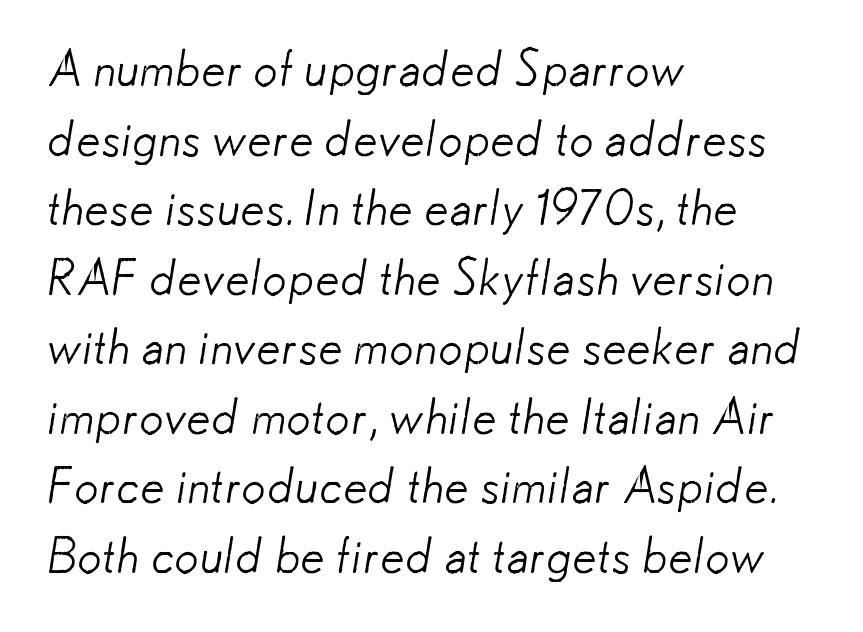
{"serif": "no", "bold": "no", "weight": "light", "width": "normal", "stroke_contrast": "low", "x_height": "small", "monospaced": "no", "underline": "no", "align": "left", "line_spacing": "normal", "line_spacing_ratio": 1.42, "letter_spacing": "normal", "letter_spacing_em": 0.0, "glyph_px": 49}
